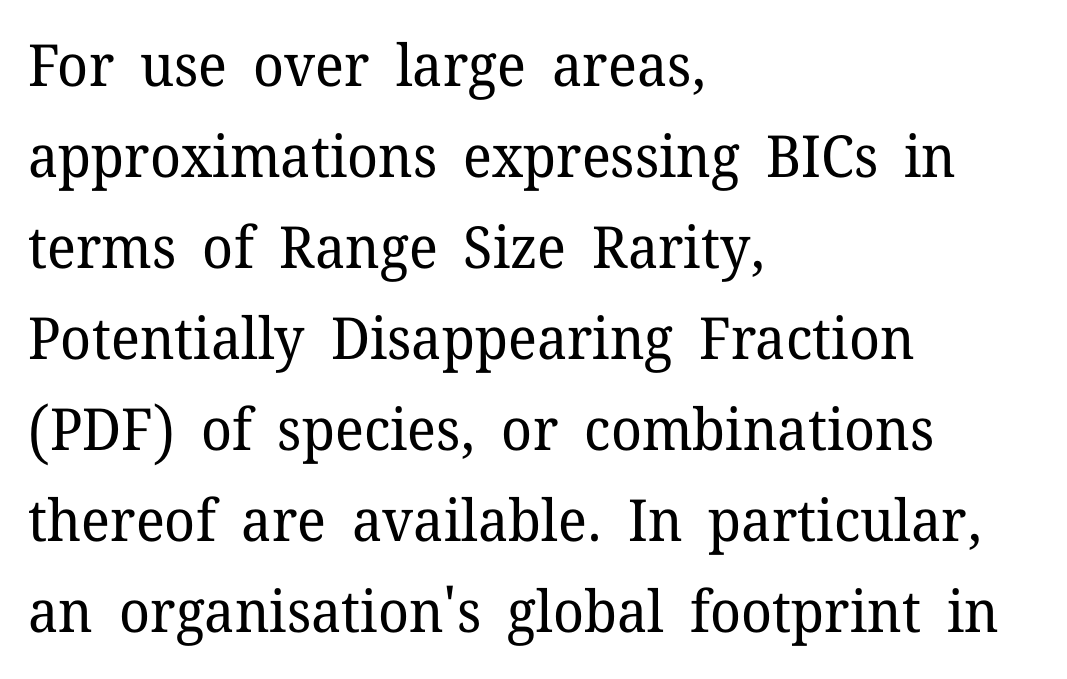
The image shows 58 px regular-weight serif type, upright; set left-aligned, normal line spacing (1.57x), normal letter spacing, not underlined; low stroke contrast and a medium x-height.
